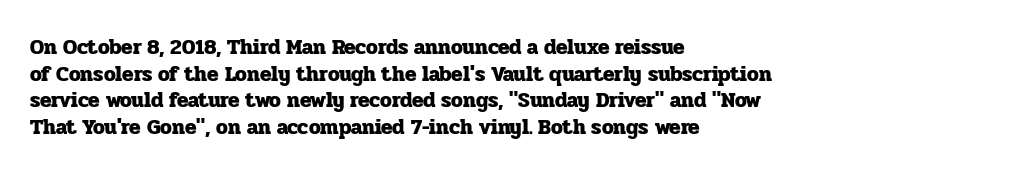
Honestly, the row spacing looks completely unremarkable. Posture: upright roman. Plenty of ink on the page — the face is bold. Typeset ragged right — the left edge is the straight one.
